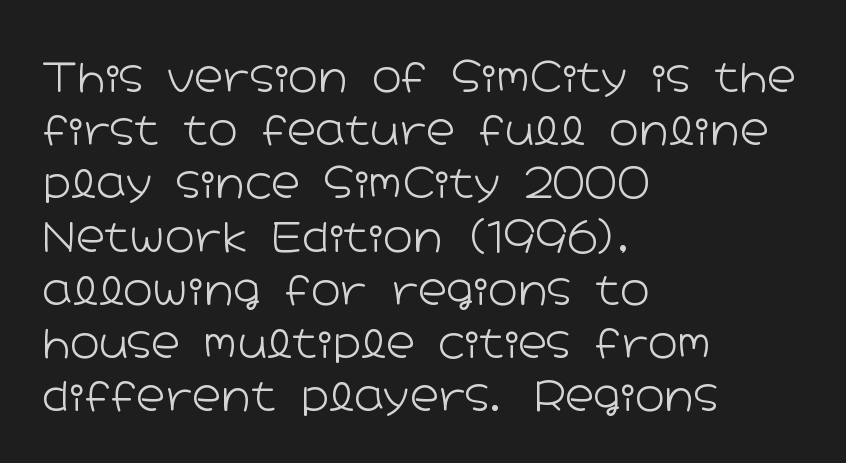
{"serif": "no", "italic": "no", "bold": "no", "weight": "light", "width": "wide", "stroke_contrast": "low", "x_height": "medium", "monospaced": "no", "underline": "no", "align": "left", "line_spacing": "normal", "line_spacing_ratio": 1.33, "letter_spacing": "normal", "letter_spacing_em": 0.0, "glyph_px": 40}
